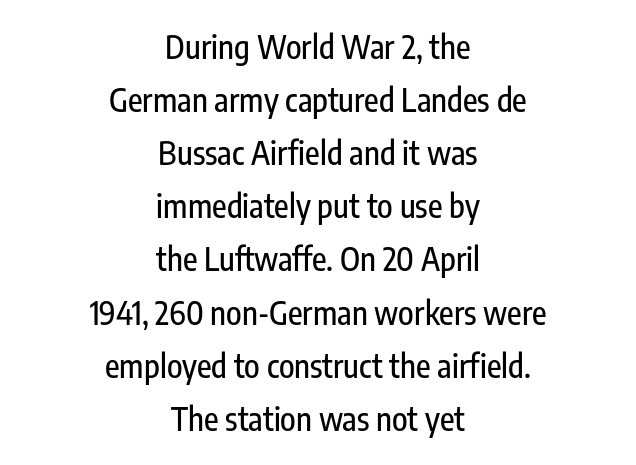
Q: Is the text italic (slanted)? A: No, it is upright.
Q: Is the typeface a serif or a sans-serif typeface? A: Sans-serif.
Q: Is the text underlined? A: No.
Q: How is the paragraph aligned? A: Centered.
Q: Is the spacing between letters normal or unusually wide? A: Normal.
Q: Is the spacing between lines tight, normal or loose? A: Normal.
Q: Width (condensed, normal, or wide)? A: Condensed.
Q: Stroke contrast? A: Low.
Q: x-height? A: Medium.
Q: Monospaced? A: No.
